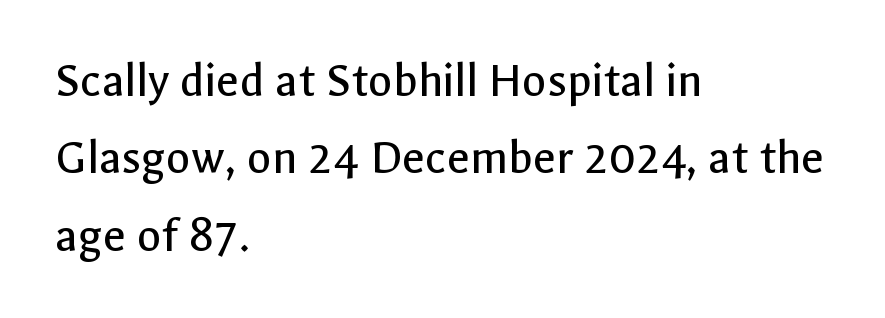
This is not heavy type; no bold has been used. The designer left line spacing at the default. There is no visible air inserted between adjacent glyphs. Is the block centered? No — it sits flush against the left margin. Just letters on the line, the space beneath them empty.
